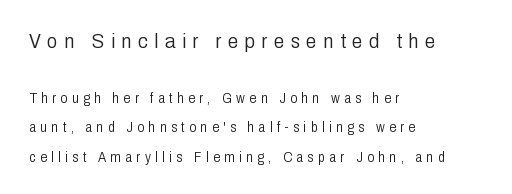
Alignment: flush left. The earlier block is typeset at a bigger size than the later block. Type without underlining. This is roman type, the default non-slanted kind. The strokes carry an ordinary text weight at most.
